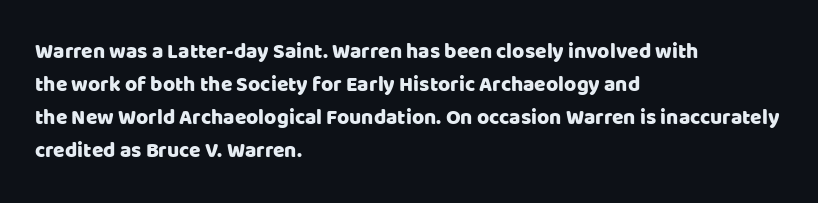
The image shows 21 px text type, upright; set left-aligned, normal line spacing (1.57x), normal letter spacing, not underlined.
